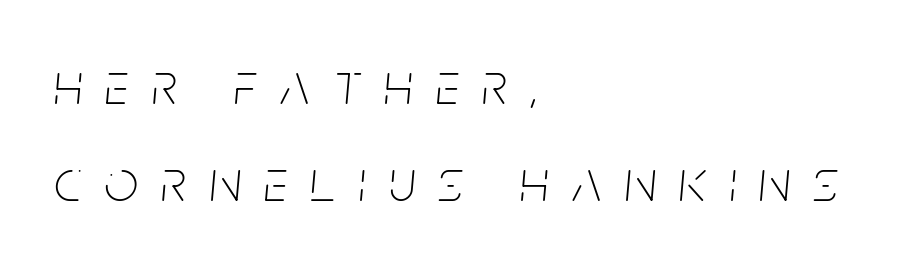
{"italic": "yes", "lean": "right", "slant_degrees": 5, "bold": "no", "weight": "thin", "width": "condensed", "stroke_contrast": "low", "x_height": "large", "monospaced": "no", "underline": "no", "align": "left", "line_spacing": "normal", "line_spacing_ratio": 1.64, "letter_spacing": "wide", "letter_spacing_em": 0.4, "glyph_px": 59}
